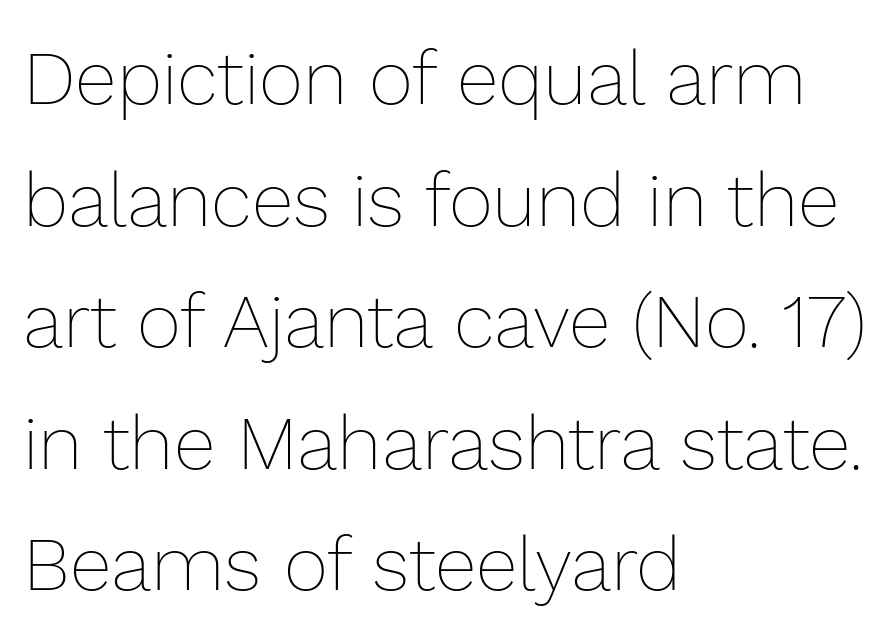
{"italic": "no", "bold": "no", "weight": "thin", "width": "normal", "stroke_contrast": "low", "x_height": "medium", "monospaced": "no", "underline": "no", "align": "left", "line_spacing": "normal", "line_spacing_ratio": 1.6, "letter_spacing": "normal", "letter_spacing_em": 0.0, "glyph_px": 76}
